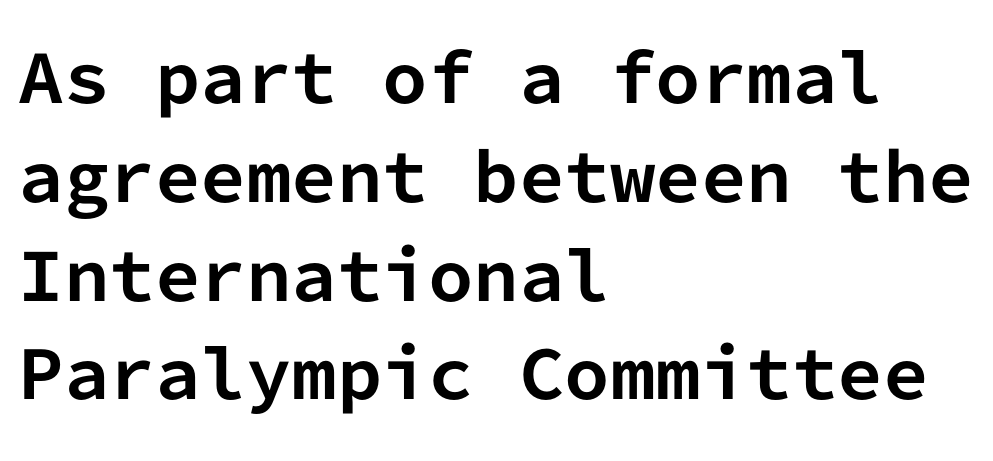
The image shows 65 px bold sans-serif type, upright, monospaced; set left-aligned, normal line spacing (1.52x), normal letter spacing, not underlined; low stroke contrast and a medium x-height.
